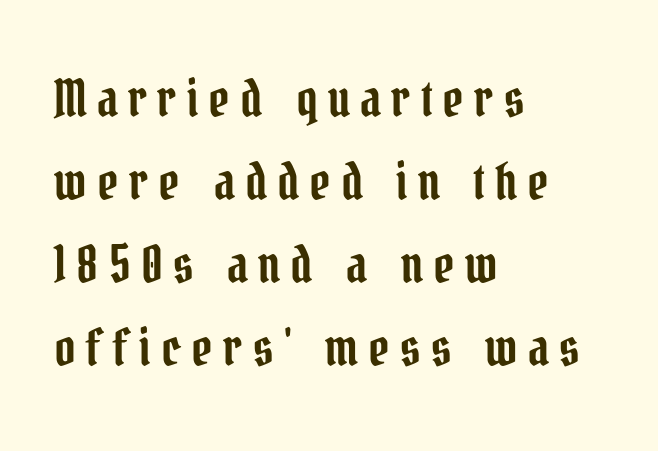
The image shows 51 px condensed serif type, upright; set left-aligned, normal line spacing (1.63x), unusually wide letter spacing (+0.2 em), not underlined; low stroke contrast and a medium x-height.
